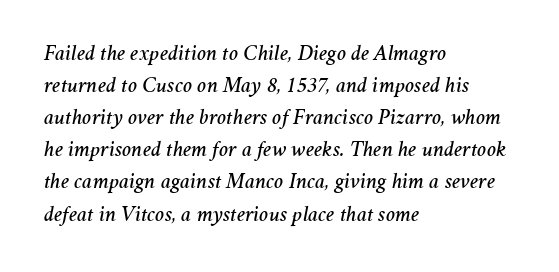
The image shows 22 px text type, italic (leaning right); set left-aligned, normal line spacing (1.46x), normal letter spacing, not underlined.
